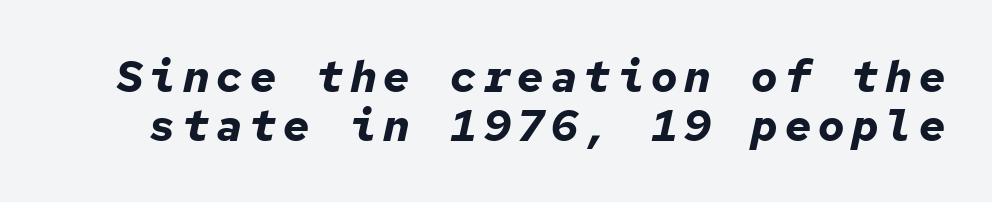
Tall strokes in this sample are angled rather than plumb. This sample has the even, mechanical cadence of fixed-width lettering. A typesetter would call this leading minimal, almost set solid. On the weight axis this lands at bold, roughly 700.
